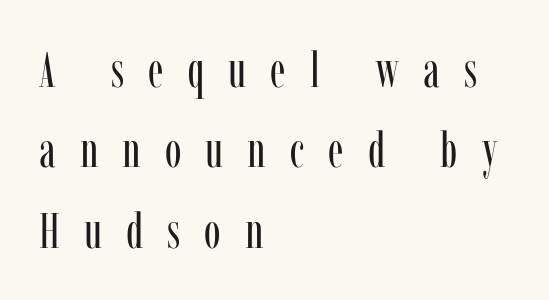
The image shows 50 px regular-weight, condensed serif type, upright; set left-aligned, normal line spacing (1.61x), unusually wide letter spacing (+0.48 em), not underlined; low stroke contrast and a medium x-height.
